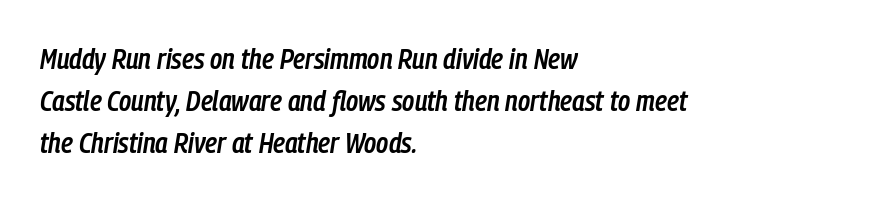
Q: Is the text bold? A: Semi-bold.
Q: Is the text italic (slanted)? A: Yes, it leans right by about 9 degrees.
Q: Is the text underlined? A: No.
Q: How is the paragraph aligned? A: Left-aligned.
Q: Is the spacing between letters normal or unusually wide? A: Normal.
Q: Is the spacing between lines tight, normal or loose? A: Normal.
Q: Width (condensed, normal, or wide)? A: Condensed.
Q: Stroke contrast? A: Low.
Q: x-height? A: Medium.
Q: Monospaced? A: No.
